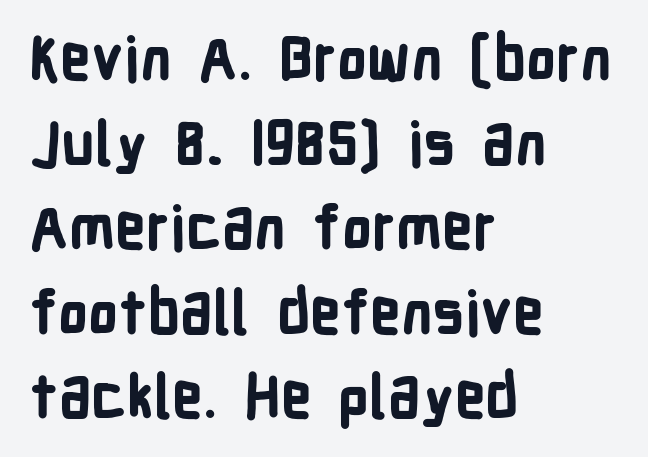
This sample has the flowing, uneven cadence of proportional lettering. Horizontally, the lines are justified to the leading edge only. The sample has been set heavy, in full bold. Glance below the letters and you will spot only blank space. The passage shown stacks its lines at a standard gap.
